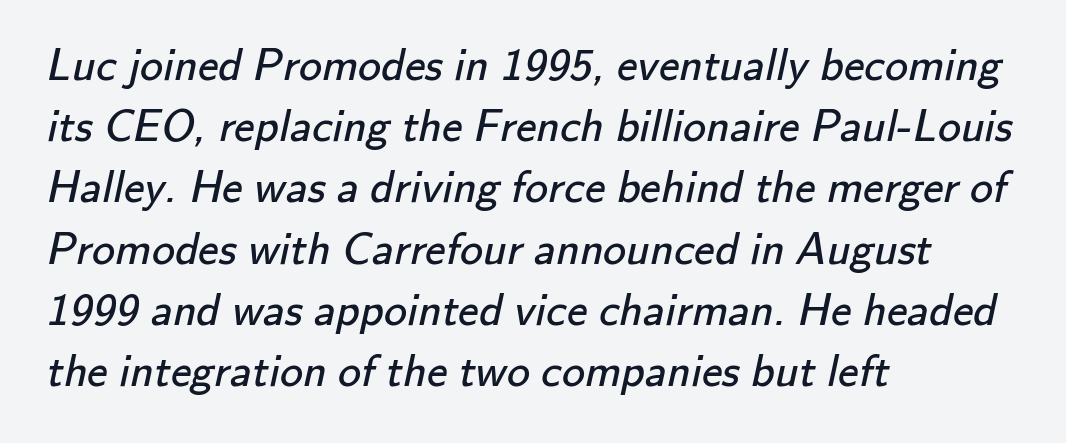
{"serif": "no", "bold": "no", "weight": "regular", "width": "normal", "stroke_contrast": "low", "x_height": "small", "monospaced": "no", "underline": "no", "align": "left", "line_spacing": "normal", "line_spacing_ratio": 1.33, "letter_spacing": "normal", "letter_spacing_em": 0.0, "glyph_px": 46}
